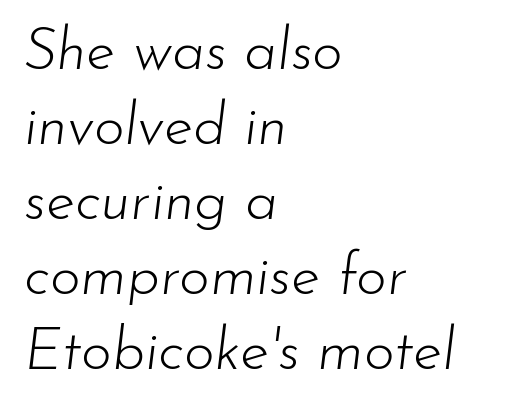
{"italic": "yes", "lean": "right", "slant_degrees": 7, "bold": "no", "weight": "light", "width": "normal", "stroke_contrast": "low", "x_height": "small", "monospaced": "no", "underline": "no", "align": "left", "line_spacing": "normal", "line_spacing_ratio": 1.27, "letter_spacing": "normal", "letter_spacing_em": 0.0, "glyph_px": 59}
